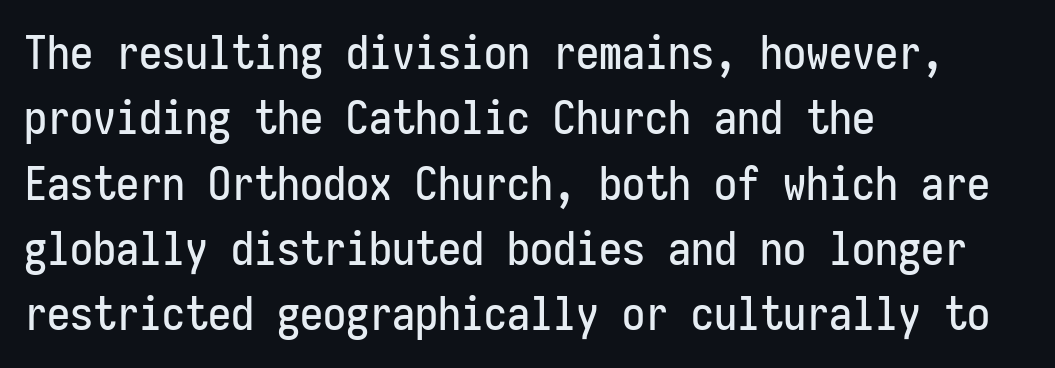
Q: Is the text italic (slanted)? A: No, it is upright.
Q: Is the typeface a serif or a sans-serif typeface? A: Sans-serif.
Q: Is the text underlined? A: No.
Q: How is the paragraph aligned? A: Left-aligned.
Q: Is the spacing between letters normal or unusually wide? A: Normal.
Q: Is the spacing between lines tight, normal or loose? A: Normal.
Q: Width (condensed, normal, or wide)? A: Condensed.
Q: Stroke contrast? A: Low.
Q: x-height? A: Medium.
Q: Monospaced? A: Yes.
